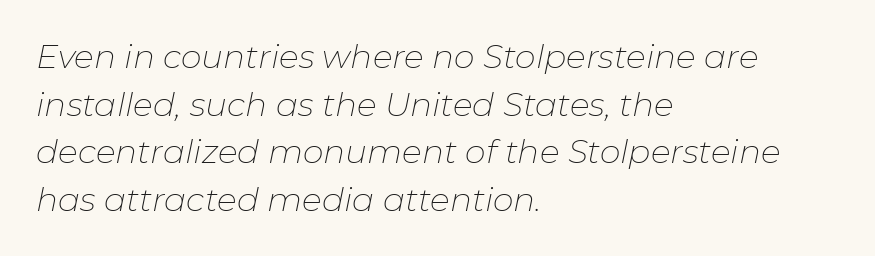
{"italic": "yes", "lean": "right", "slant_degrees": 11, "bold": "no", "weight": "thin", "width": "normal", "stroke_contrast": "low", "x_height": "medium", "monospaced": "no", "underline": "no", "align": "left", "line_spacing": "normal", "line_spacing_ratio": 1.44, "letter_spacing": "normal", "letter_spacing_em": 0.0, "glyph_px": 33}
